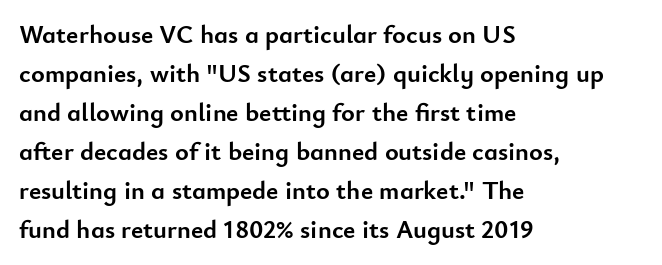
Q: Is the text bold? A: Yes.
Q: Is the text italic (slanted)? A: No, it is upright.
Q: Is the text underlined? A: No.
Q: How is the paragraph aligned? A: Left-aligned.
Q: Is the spacing between letters normal or unusually wide? A: Normal.
Q: Is the spacing between lines tight, normal or loose? A: Normal.
